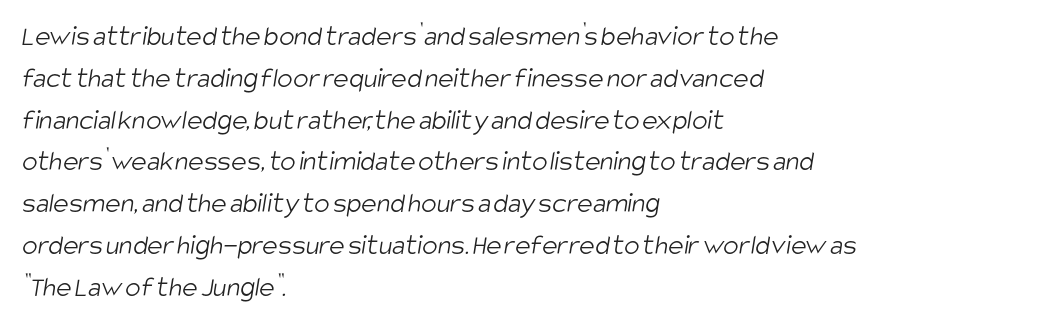
The image shows 29 px light, condensed sans-serif type; set left-aligned, normal line spacing (1.44x), normal letter spacing, not underlined; low stroke contrast and a large x-height.
